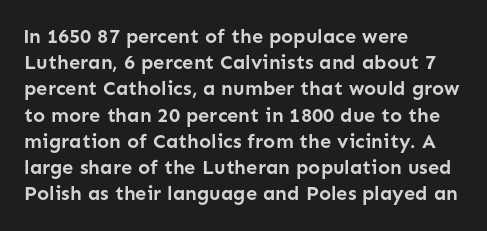
The image shows 20 px bold type, upright; set left-aligned, normal line spacing (1.31x), normal letter spacing, not underlined.
